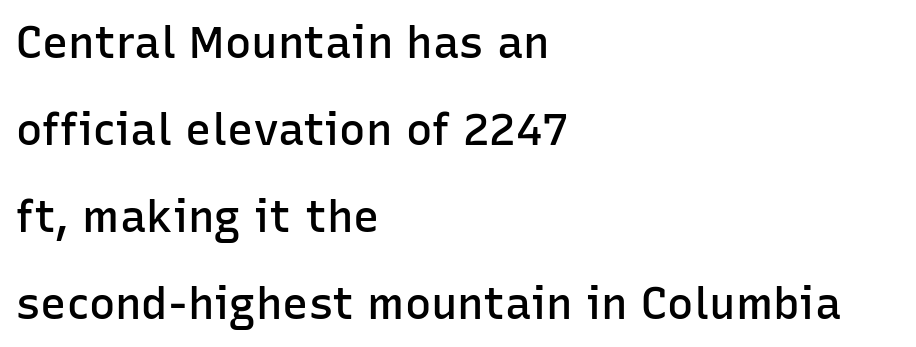
The image shows 44 px semibold sans-serif type, upright; set left-aligned, loose line spacing (1.98x), normal letter spacing, not underlined; low stroke contrast and a medium x-height.
